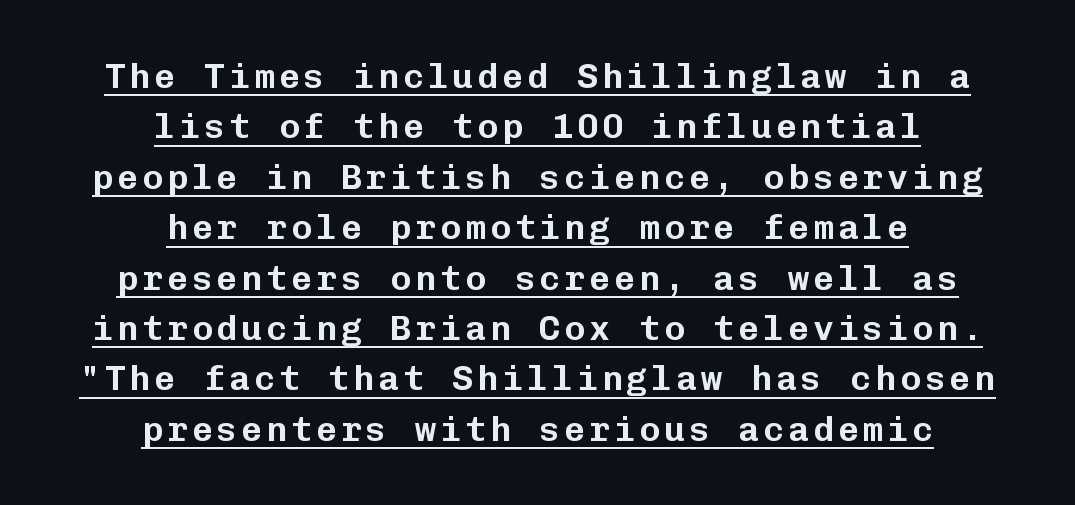
The lettering stays uniformly vertical, giving the passage a roman look. Note the uniform advance width — an 'i' takes as much space as an 'm'. These lines are composed in type without serifs. The face used here appears with an underline applied.
